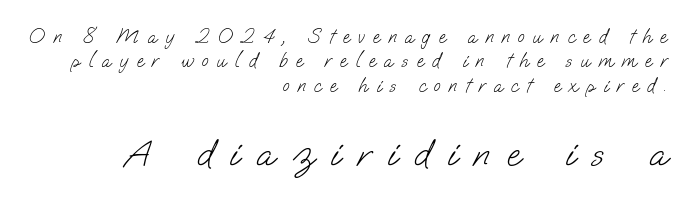
The image shows 40 px light sans-serif type; set right-aligned, line spacing 1.22x, unusually wide letter spacing (+0.42 em), not underlined; the second (bottom) block is 2.0x larger; low stroke contrast and a small x-height.
